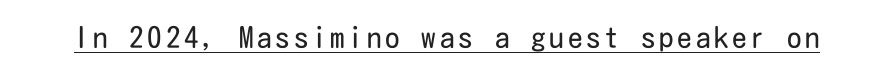
A typesetter would label this face a sans. Ordinary non-slanted type is in use. The string is rendered with underlining switched on. The font is comparable to plain body text, perhaps lighter.
